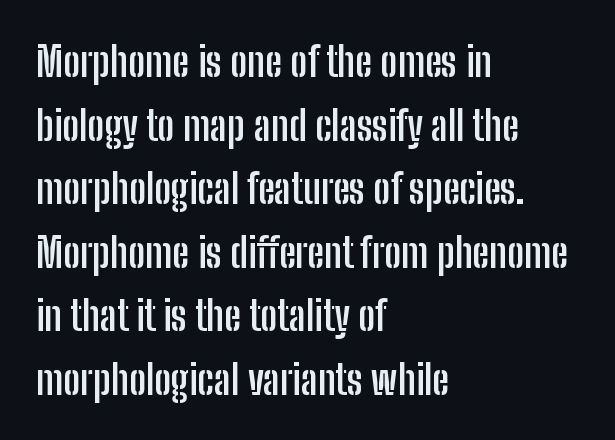
{"serif": "no", "italic": "no", "bold": "yes", "weight": "semibold", "width": "condensed", "stroke_contrast": "low", "x_height": "medium", "monospaced": "no", "underline": "no", "align": "left", "line_spacing": "normal", "line_spacing_ratio": 1.55, "letter_spacing": "normal", "letter_spacing_em": 0.0, "glyph_px": 41}
